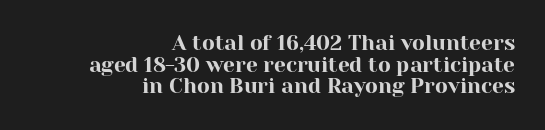
Q: Is the text italic (slanted)? A: No, it is upright.
Q: Is the text underlined? A: No.
Q: How is the paragraph aligned? A: Right-aligned.
Q: Is the spacing between letters normal or unusually wide? A: Normal.
Q: Is the spacing between lines tight, normal or loose? A: Tight.
